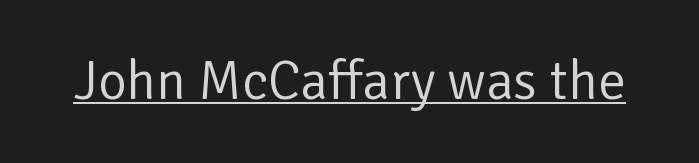
The image shows 55 px regular-weight sans-serif type, upright; set normal letter spacing, underlined; low stroke contrast and a medium x-height.
